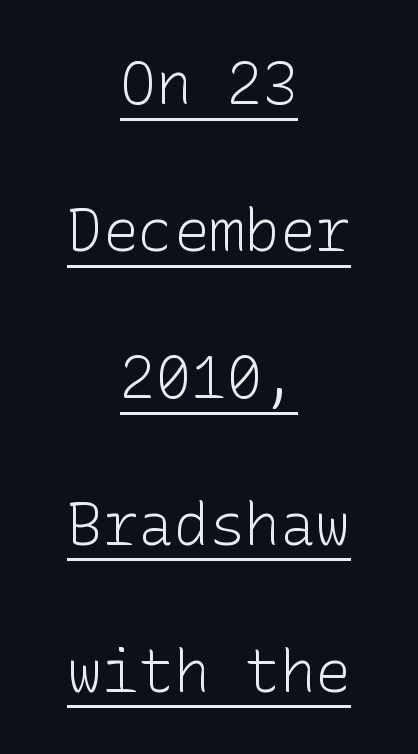
Q: Is the text bold? A: No.
Q: Is the text italic (slanted)? A: No, it is upright.
Q: Is the typeface a serif or a sans-serif typeface? A: Sans-serif.
Q: Is the text underlined? A: Yes.
Q: How is the paragraph aligned? A: Centered.
Q: Is the spacing between letters normal or unusually wide? A: Normal.
Q: Is the spacing between lines tight, normal or loose? A: Loose.
Q: Width (condensed, normal, or wide)? A: Normal.
Q: Stroke contrast? A: Low.
Q: x-height? A: Medium.
